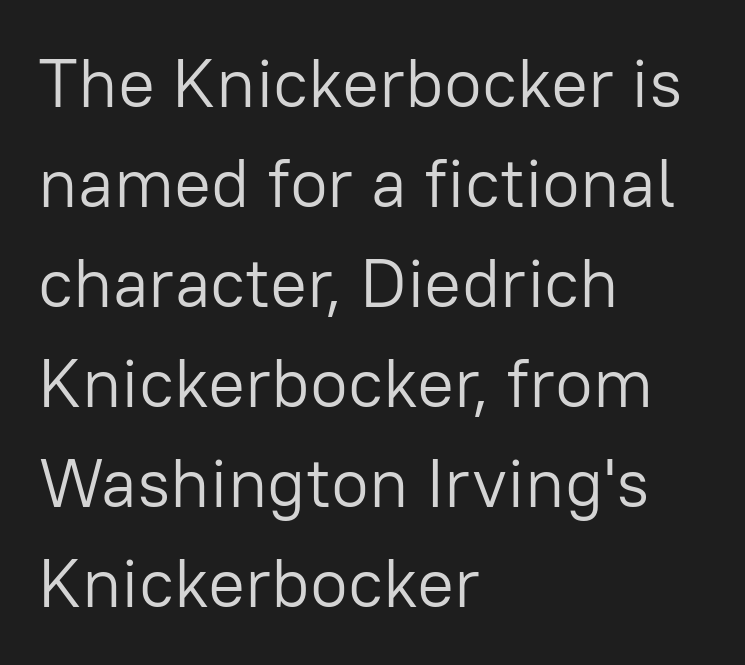
{"serif": "no", "italic": "no", "bold": "no", "weight": "light", "width": "normal", "stroke_contrast": "low", "x_height": "medium", "monospaced": "no", "underline": "no", "align": "left", "line_spacing": "normal", "line_spacing_ratio": 1.45, "letter_spacing": "normal", "letter_spacing_em": 0.0, "glyph_px": 69}
